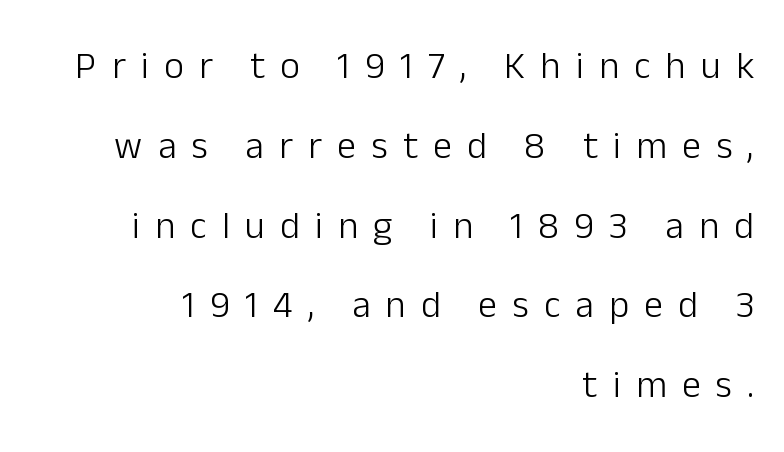
The image shows 38 px light sans-serif type, upright; set right-aligned, loose line spacing (2.1x), unusually wide letter spacing (+0.4 em), not underlined; low stroke contrast and a medium x-height.
